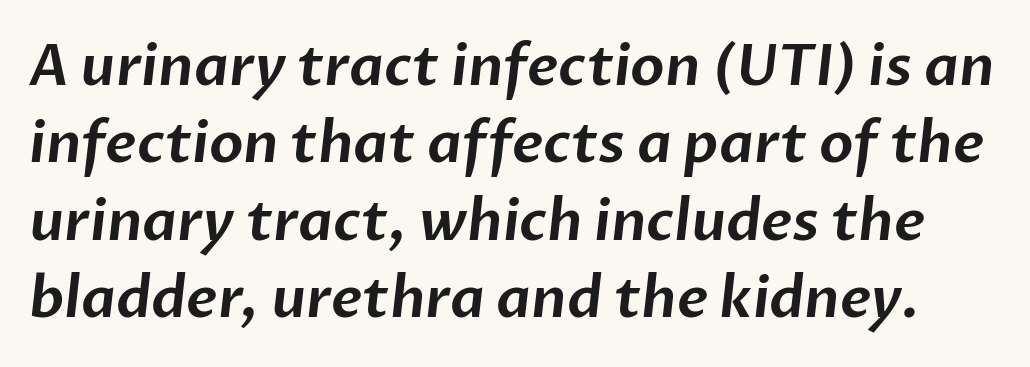
{"serif": "no", "width": "normal", "stroke_contrast": "low", "x_height": "medium", "monospaced": "no", "underline": "no", "line_spacing": "normal", "line_spacing_ratio": 1.38, "letter_spacing": "normal", "letter_spacing_em": 0.0, "glyph_px": 56}
